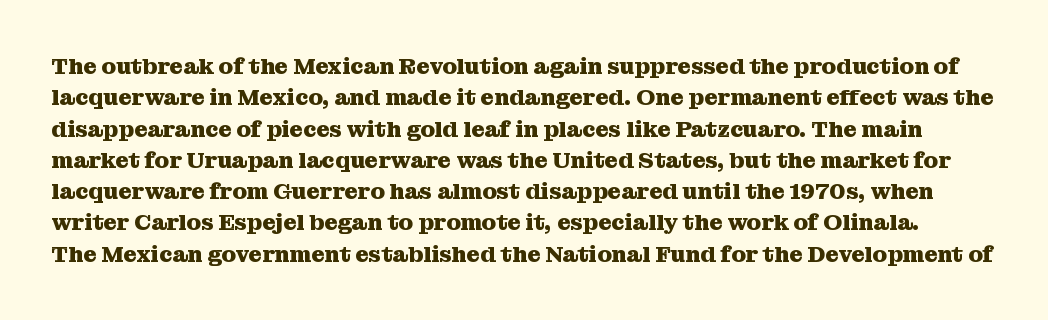
A clean baseline with only descenders dipping below it. Regular leading. Heavy-handed strokes throughout: this text is bold. The specimen reads as upright at a glance. Words appear dense and cohesive because spacing is normal.
